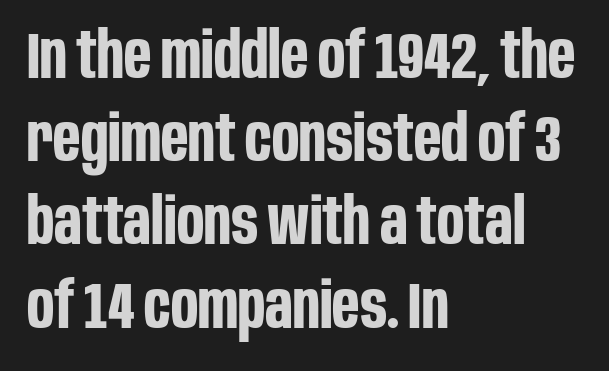
Q: Is the text bold? A: Yes.
Q: Is the text italic (slanted)? A: No, it is upright.
Q: Is the typeface a serif or a sans-serif typeface? A: Sans-serif.
Q: Is the text underlined? A: No.
Q: How is the paragraph aligned? A: Left-aligned.
Q: Is the spacing between letters normal or unusually wide? A: Normal.
Q: Is the spacing between lines tight, normal or loose? A: Normal.
Q: Width (condensed, normal, or wide)? A: Condensed.
Q: Stroke contrast? A: Low.
Q: x-height? A: Large.
Q: Monospaced? A: No.
